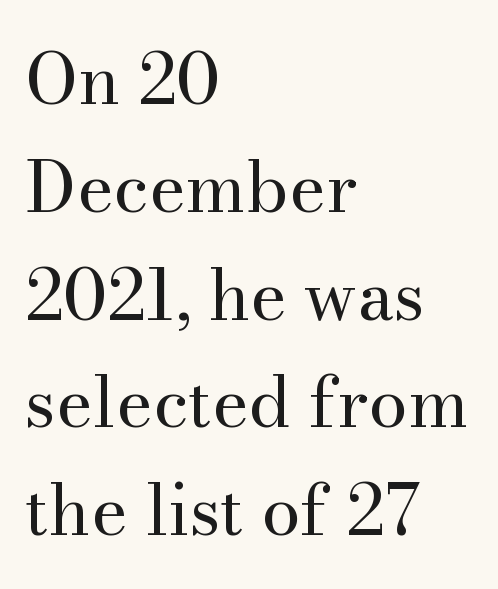
The image shows 70 px regular-weight serif type, upright; set left-aligned, normal line spacing (1.54x), normal letter spacing, not underlined; medium stroke contrast and a small x-height.
